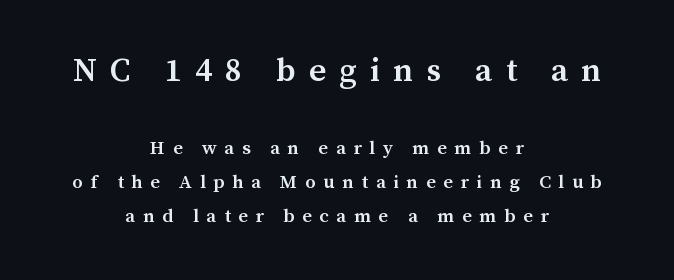
The image shows 33 px semibold serif type, upright; set centered, line spacing 1.8x, unusually wide letter spacing (+0.4 em), not underlined; the first (top) block is 1.74x larger; medium stroke contrast and a medium x-height.
